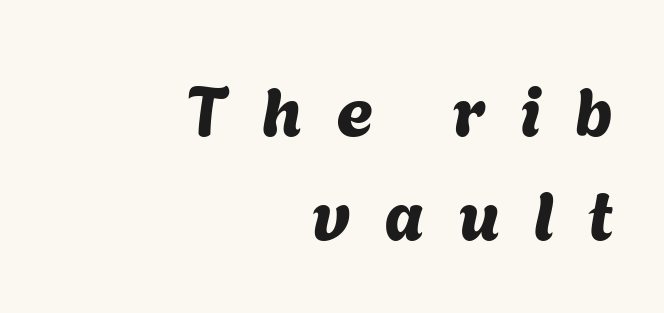
The image shows 71 px sans-serif type; set right-aligned, normal line spacing (1.47x), unusually wide letter spacing (+0.47 em), not underlined; medium stroke contrast and a medium x-height.
